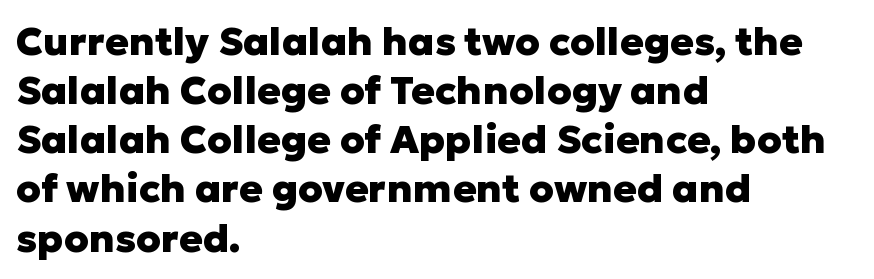
The image shows 39 px heavy sans-serif type, upright; set left-aligned, normal line spacing (1.26x), normal letter spacing, not underlined; low stroke contrast and a medium x-height.
